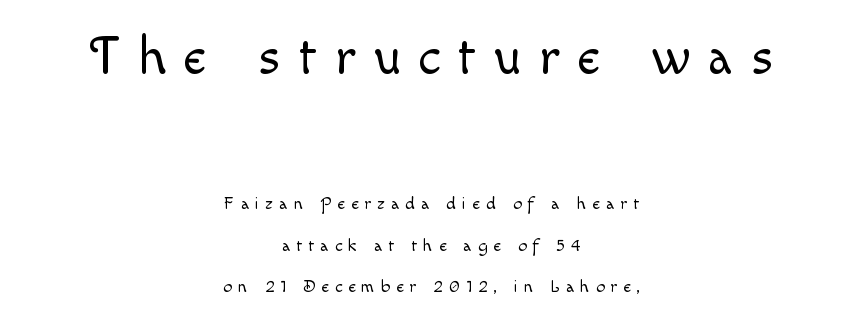
Q: Is the text bold? A: No.
Q: Is the text italic (slanted)? A: No, it is upright.
Q: Is the text underlined? A: No.
Q: How is the paragraph aligned? A: Centered.
Q: Is the spacing between letters normal or unusually wide? A: Unusually wide.
Q: Is the spacing between lines tight, normal or loose? A: Loose.
Q: Which block of text is set in a larger size, the first (top) or the second (bottom)? A: The first (top) one.
Q: Width (condensed, normal, or wide)? A: Normal.
Q: x-height? A: Small.
Q: Monospaced? A: No.
